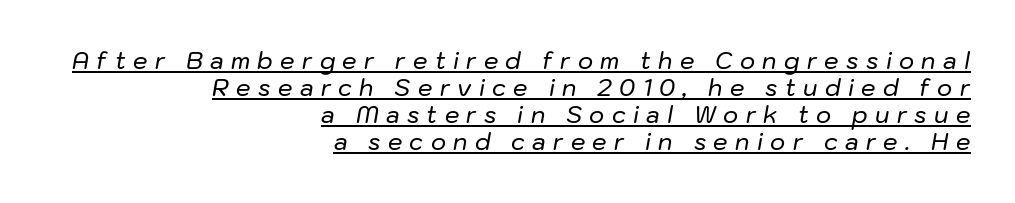
{"italic": "yes", "lean": "right", "slant_degrees": 10, "underline": "yes", "align": "right", "line_spacing_ratio": 1.18, "letter_spacing": "wide", "letter_spacing_em": 0.32, "glyph_px": 23}
